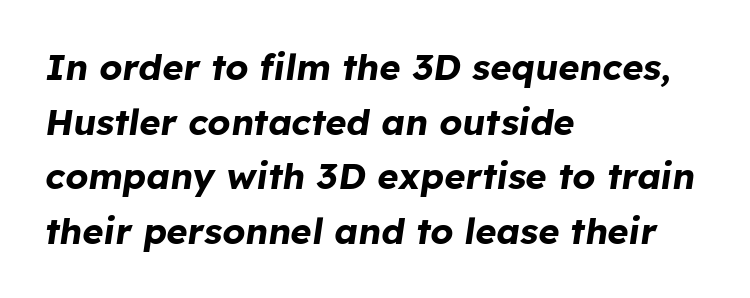
Q: Is the text bold? A: Yes.
Q: Is the text italic (slanted)? A: Yes, it leans right by about 8 degrees.
Q: Is the text underlined? A: No.
Q: How is the paragraph aligned? A: Left-aligned.
Q: Is the spacing between letters normal or unusually wide? A: Normal.
Q: Is the spacing between lines tight, normal or loose? A: Normal.
Q: Width (condensed, normal, or wide)? A: Normal.
Q: Stroke contrast? A: Low.
Q: x-height? A: Medium.
Q: Monospaced? A: No.
